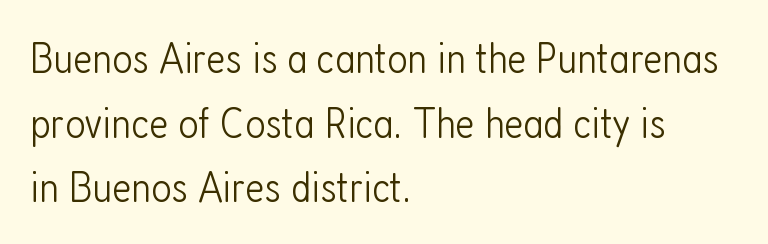
Line starts are locked; line ends wander. Characters remain perfectly vertical along every line. Each letter keeps its own natural width here, so spacing adapts to shape. Each row of text sits above clean, open space. No extra ink here — the face is not bold. The space between consecutive lines is moderate.
